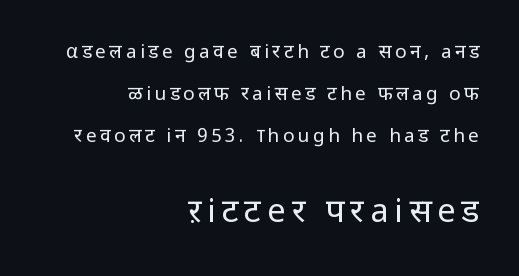
Q: Is the text bold? A: No.
Q: Is the text italic (slanted)? A: No, it is upright.
Q: Is the typeface a serif or a sans-serif typeface? A: Sans-serif.
Q: Is the text underlined? A: No.
Q: How is the paragraph aligned? A: Right-aligned.
Q: Is the spacing between lines tight, normal or loose? A: Loose.
Q: Which block of text is set in a larger size, the first (top) or the second (bottom)? A: The second (bottom) one.
Q: Width (condensed, normal, or wide)? A: Normal.
Q: Stroke contrast? A: Low.
Q: x-height? A: Medium.
Q: Monospaced? A: No.
